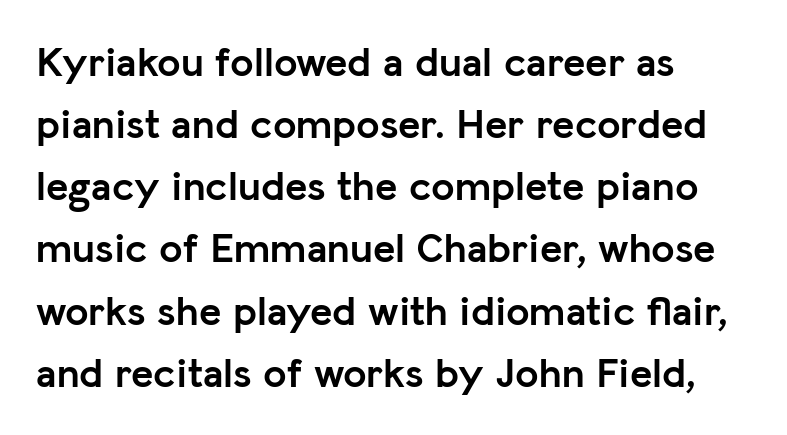
Horizontal bands of white between lines are of average thickness. Lines of text with bare space underneath. Characters remain perfectly vertical along every line. The letters are bold, with thick, heavy strokes. The lines are quadded left.
